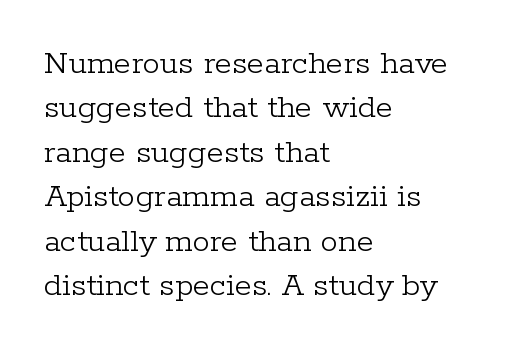
The image shows 35 px light serif type, upright; set left-aligned, normal line spacing (1.27x), normal letter spacing, not underlined; low stroke contrast and a medium x-height.
